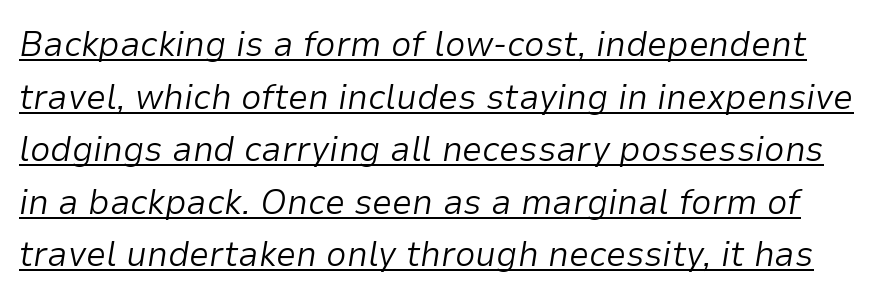
The image shows 36 px light type, italic (leaning right); set normal line spacing (1.46x), normal letter spacing, underlined; low stroke contrast and a medium x-height.
